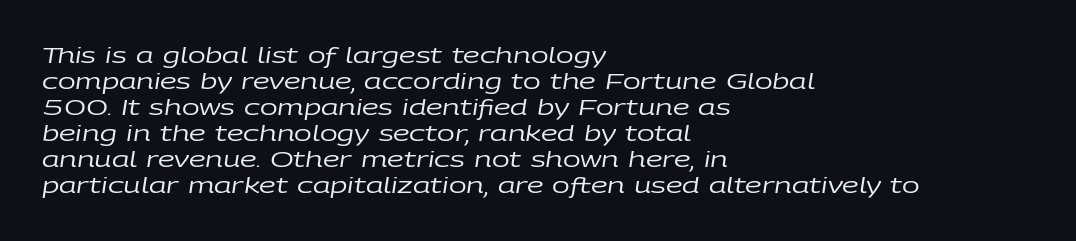
Q: Is the text bold? A: No.
Q: Is the text italic (slanted)? A: Yes, it leans right by about 9 degrees.
Q: Is the text underlined? A: No.
Q: How is the paragraph aligned? A: Left-aligned.
Q: Is the spacing between letters normal or unusually wide? A: Normal.
